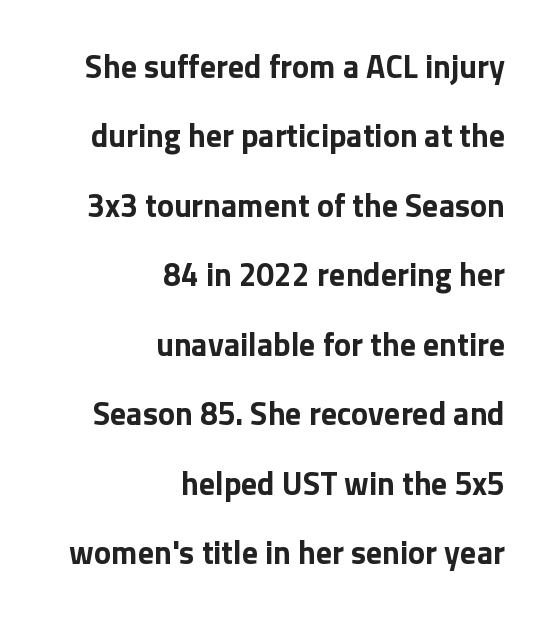
The image shows 32 px bold sans-serif type, upright; set right-aligned, loose line spacing (2.17x), normal letter spacing, not underlined; low stroke contrast and a medium x-height.
